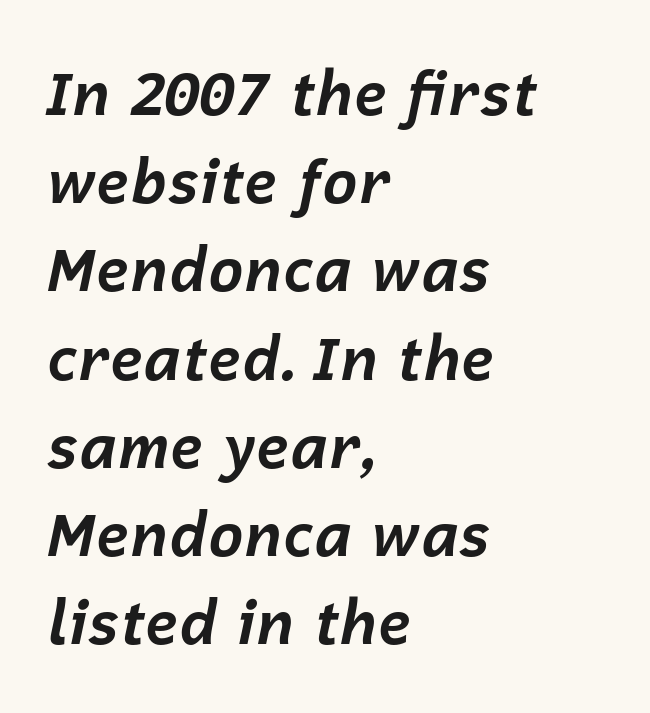
Q: Is the text bold? A: Yes.
Q: Is the text italic (slanted)? A: Yes, it leans right by about 12 degrees.
Q: Is the text underlined? A: No.
Q: How is the paragraph aligned? A: Left-aligned.
Q: Is the spacing between letters normal or unusually wide? A: Normal.
Q: Is the spacing between lines tight, normal or loose? A: Normal.
Q: Width (condensed, normal, or wide)? A: Normal.
Q: Stroke contrast? A: Low.
Q: x-height? A: Medium.
Q: Monospaced? A: No.
